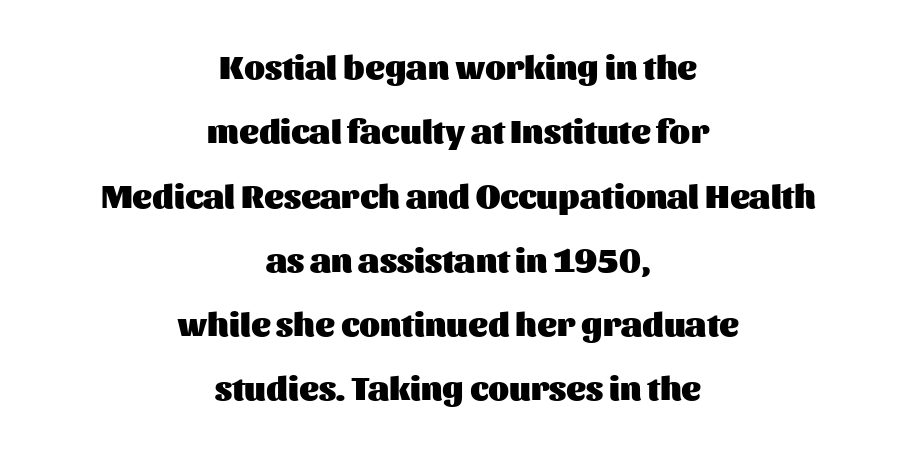
{"serif": "no", "italic": "no", "bold": "yes", "weight": "heavy", "width": "normal", "stroke_contrast": "medium", "x_height": "medium", "monospaced": "no", "underline": "no", "align": "center", "line_spacing_ratio": 1.89, "letter_spacing": "normal", "letter_spacing_em": 0.0, "glyph_px": 34}
